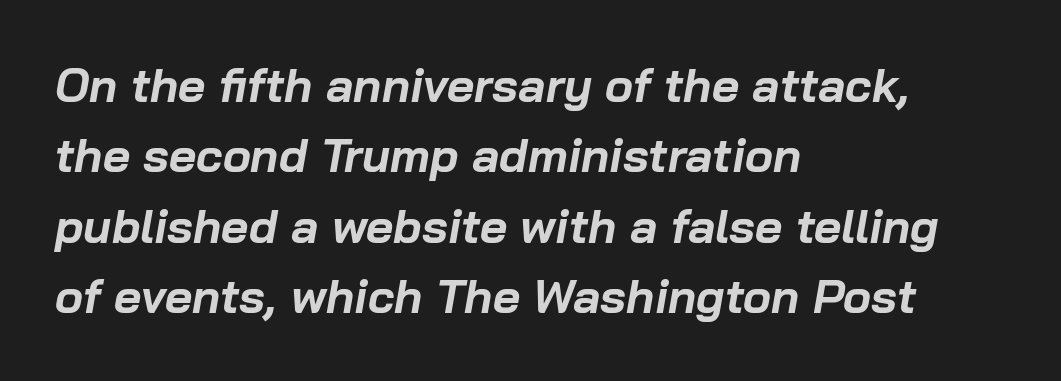
The rendering uses natural spacing where letterforms have individual widths. Is the type slanted? Yes — the strokes lean at a clear angle. Layout note: lines flush left. There is no visible air inserted between adjacent glyphs. Each new line begins a customary step beneath the previous one. Nobody drew a line under any word here.
